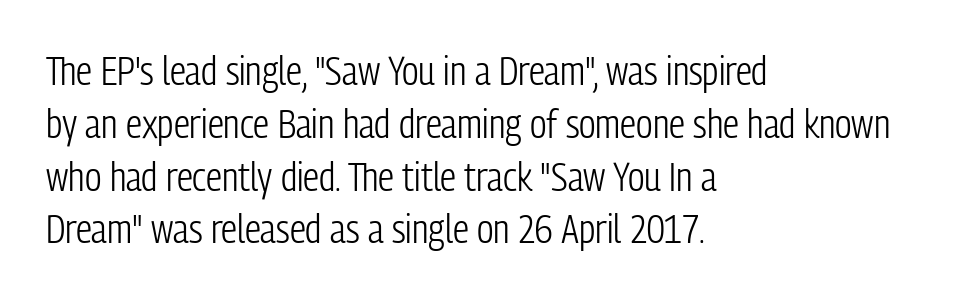
{"serif": "no", "italic": "no", "bold": "no", "weight": "light", "width": "condensed", "stroke_contrast": "low", "x_height": "medium", "monospaced": "no", "underline": "no", "align": "left", "line_spacing": "normal", "line_spacing_ratio": 1.32, "letter_spacing": "normal", "letter_spacing_em": 0.0, "glyph_px": 40}
